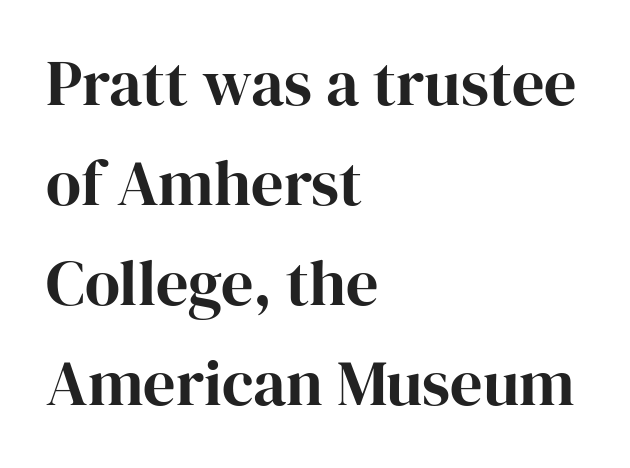
The image shows 64 px serif type, upright; set left-aligned, normal line spacing (1.56x), normal letter spacing, not underlined; high stroke contrast and a medium x-height.
